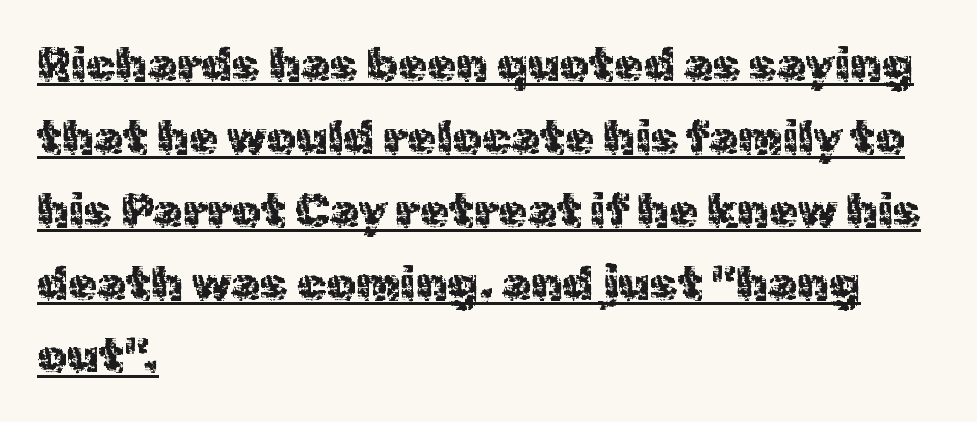
{"serif": "no", "italic": "no", "width": "normal", "x_height": "medium", "monospaced": "no", "underline": "yes", "align": "left", "line_spacing": "normal", "line_spacing_ratio": 1.55, "letter_spacing": "normal", "letter_spacing_em": 0.0, "glyph_px": 47}
